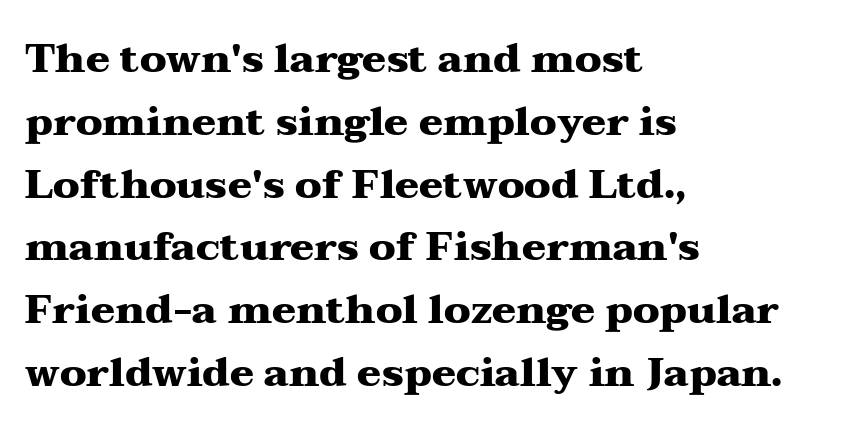
The face used here has the dense, thick strokes of a bold. Nobody touched the tracking dial on this one. Bare-footed words on every line. This sample uses an upright cut, with every glyph sitting square on the baseline. Line starts are locked; line ends wander.
